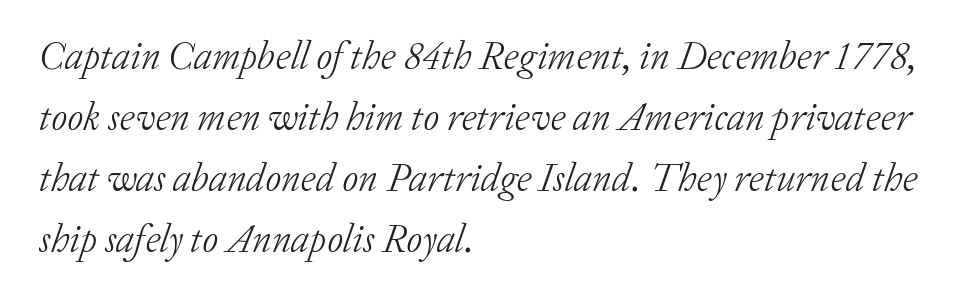
No extra ink here — the face is not bold. Leading: standard. Any mark beneath the type? The region is blank. This sample uses plain, unmodified letter spacing. Type style note: has serifs. Looking at the ascenders, they clearly lean.
